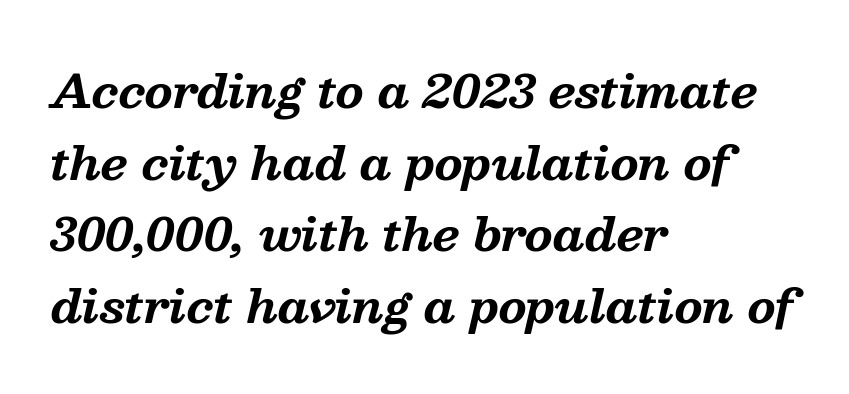
{"serif": "yes", "italic": "yes", "lean": "right", "slant_degrees": 13, "bold": "yes", "weight": "bold", "width": "normal", "stroke_contrast": "medium", "x_height": "medium", "monospaced": "no", "underline": "no", "align": "left", "line_spacing": "normal", "line_spacing_ratio": 1.59, "letter_spacing": "normal", "letter_spacing_em": 0.0, "glyph_px": 45}
